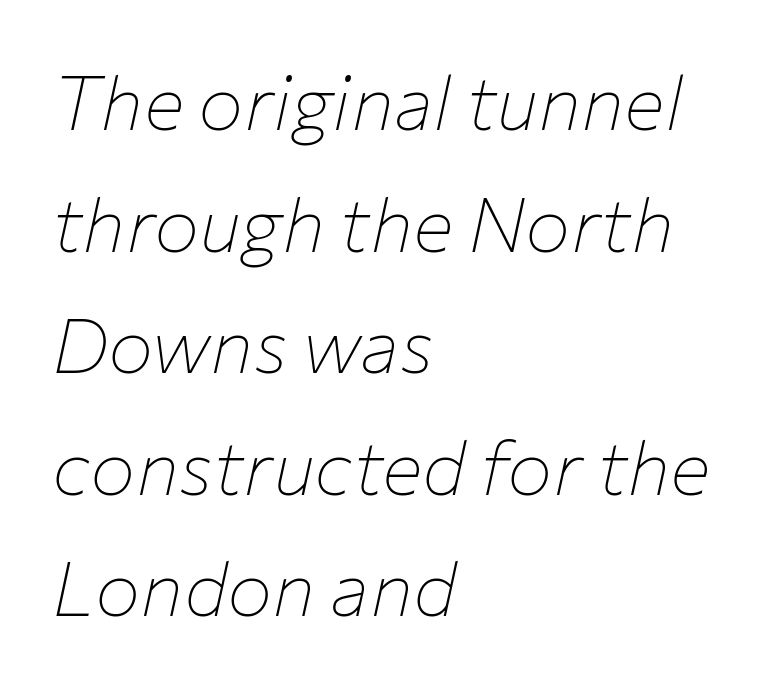
The font is comparable to plain body text, perhaps lighter. The whole block is typeset with a tilt. Short note: letters normally spaced. Check under the words: just untouched page.
